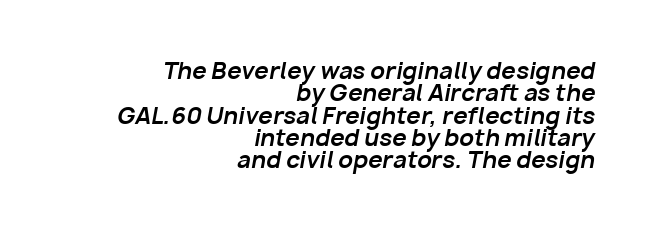
Anything drawn beneath the words? Only blank space. Spacing between characters is what you'd get straight out of the box. There's an unmistakable incline to the writing here. If you measured baseline to baseline, you'd find a short distance. Set as a true bold cut, around the 700 mark. The paragraph has a hard right edge and a soft left edge.
